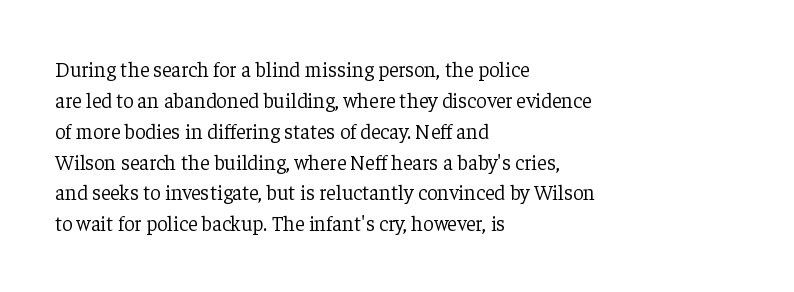
If you drew a line through each stem, it would be perfectly vertical. Leftover space on each line is placed entirely after the last word. The vertical gap from one line to the next is medium. The specimen omits any rule beneath the text block's lines.
